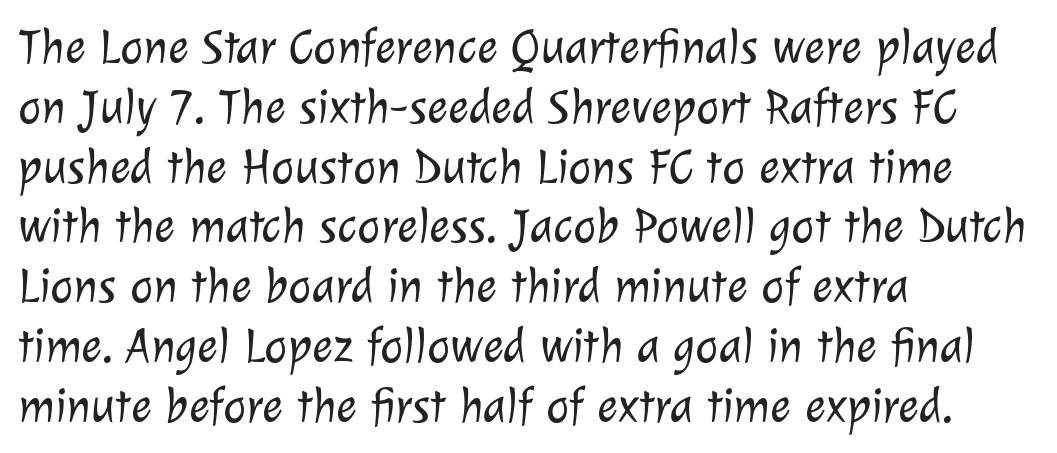
The image shows 49 px light sans-serif type; set left-aligned, line spacing 1.22x, normal letter spacing, not underlined; low stroke contrast and a medium x-height.
